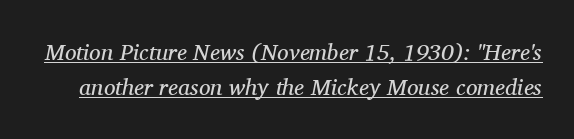
Q: Is the text bold? A: No.
Q: Is the text italic (slanted)? A: Yes, it leans right by about 11 degrees.
Q: Is the text underlined? A: Yes.
Q: Is the spacing between letters normal or unusually wide? A: Normal.
Q: Is the spacing between lines tight, normal or loose? A: Normal.
